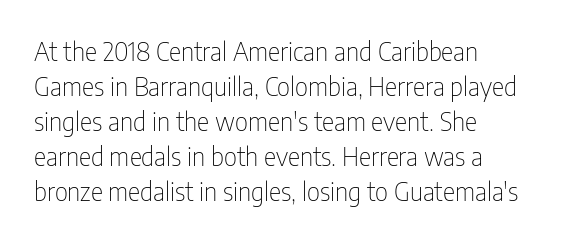
{"italic": "no", "bold": "no", "underline": "no", "align": "left", "line_spacing": "normal", "line_spacing_ratio": 1.35, "letter_spacing": "normal", "letter_spacing_em": 0.0, "glyph_px": 26}
